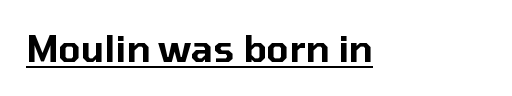
The image shows 36 px sans-serif type, upright; set normal letter spacing, underlined; low stroke contrast and a medium x-height.
